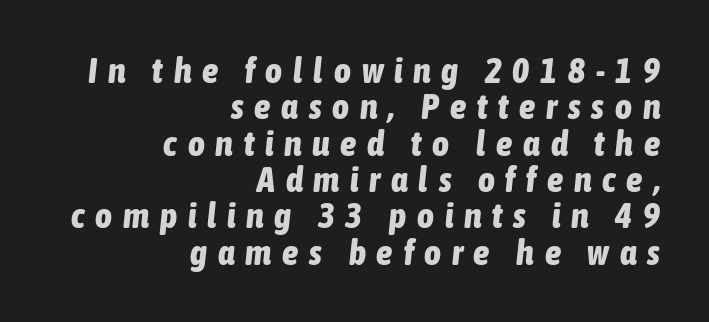
The image shows 36 px bold, condensed type, italic (leaning right); set right-aligned, tight line spacing (1.01x), unusually wide letter spacing (+0.3 em), not underlined; low stroke contrast and a medium x-height.
